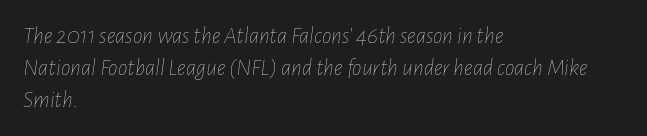
The image shows 24 px text type, italic (leaning right); set left-aligned, normal line spacing (1.34x), normal letter spacing, not underlined.
